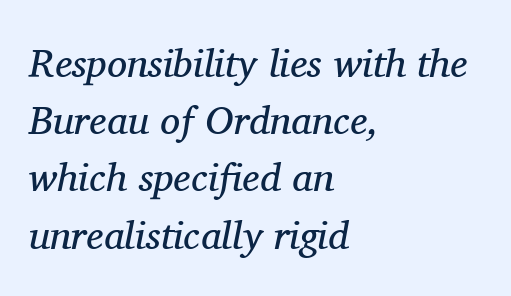
{"serif": "yes", "italic": "yes", "lean": "right", "slant_degrees": 11, "bold": "no", "weight": "regular", "width": "normal", "stroke_contrast": "medium", "x_height": "medium", "monospaced": "no", "underline": "no", "align": "left", "line_spacing": "normal", "line_spacing_ratio": 1.43, "letter_spacing": "normal", "letter_spacing_em": 0.0, "glyph_px": 40}
